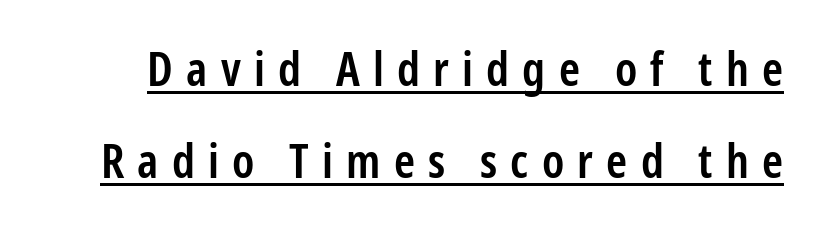
Q: Is the text bold? A: Semi-bold.
Q: Is the text italic (slanted)? A: No, it is upright.
Q: Is the typeface a serif or a sans-serif typeface? A: Sans-serif.
Q: Is the text underlined? A: Yes.
Q: Is the spacing between letters normal or unusually wide? A: Unusually wide.
Q: Is the spacing between lines tight, normal or loose? A: Loose.
Q: Width (condensed, normal, or wide)? A: Condensed.
Q: Stroke contrast? A: Low.
Q: x-height? A: Medium.
Q: Monospaced? A: No.
